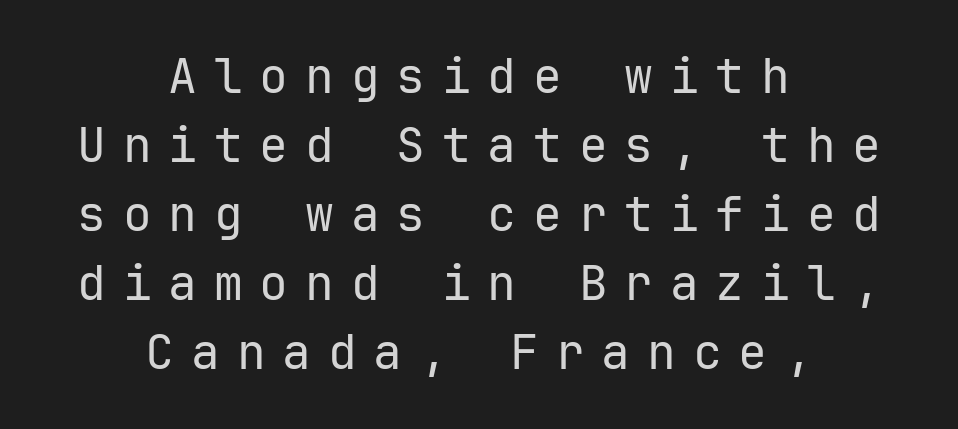
{"serif": "no", "italic": "no", "bold": "no", "weight": "regular", "width": "normal", "stroke_contrast": "low", "x_height": "medium", "monospaced": "yes", "underline": "no", "align": "center", "line_spacing": "normal", "line_spacing_ratio": 1.44, "letter_spacing": "wide", "letter_spacing_em": 0.35, "glyph_px": 48}
